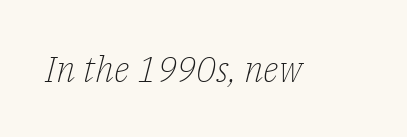
The image shows 36 px light serif type, italic (leaning right); set normal letter spacing, not underlined; low stroke contrast and a medium x-height.
